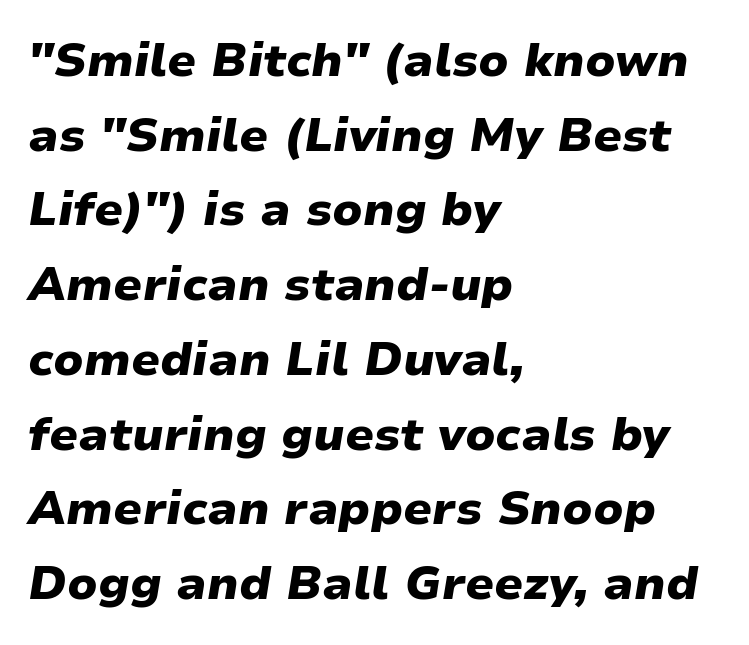
The strokes are fattened all the way to bold. Nobody touched the tracking dial on this one. Varying glyph widths throughout — classic text-font behaviour. Decoration check: the copy has no underline. The font's italic variant was chosen for this text. Layout note: lines flush left.
